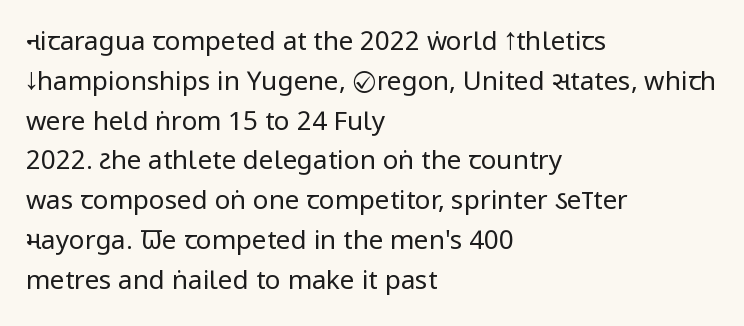
The image shows 26 px text type, upright; set left-aligned, normal line spacing (1.53x), normal letter spacing, not underlined.
